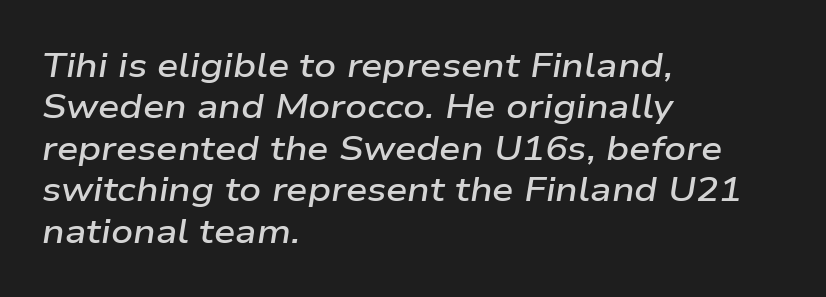
The image shows 34 px semibold, wide type, italic (leaning right); set left-aligned, line spacing 1.22x, normal letter spacing, not underlined; low stroke contrast and a medium x-height.
